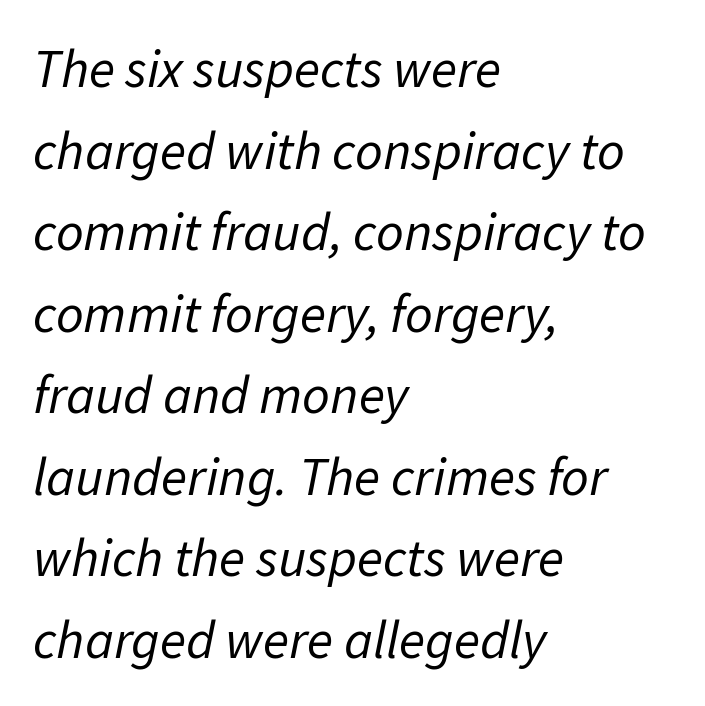
The image shows 54 px regular-weight type, italic (leaning right); set left-aligned, normal line spacing (1.51x), normal letter spacing, not underlined; low stroke contrast and a medium x-height.
